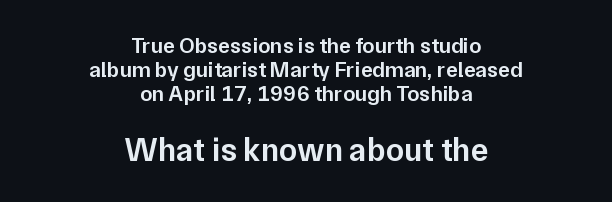
{"serif": "no", "italic": "no", "bold": "semi", "weight": "semibold", "width": "normal", "stroke_contrast": "low", "x_height": "medium", "monospaced": "no", "underline": "no", "align": "center", "line_spacing": "tight", "line_spacing_ratio": 1.09, "letter_spacing": "normal", "letter_spacing_em": 0.0, "larger_block": "second", "size_ratio": 1.5, "glyph_px": 33}
